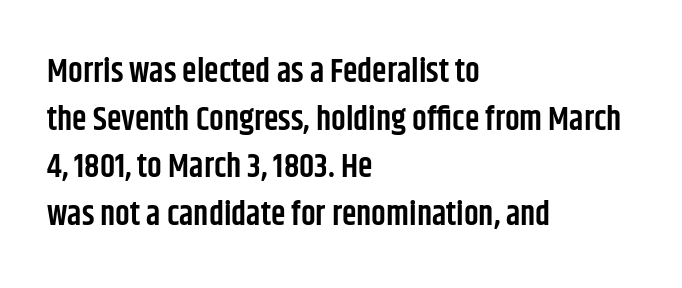
Heft: intermediate — a semibold. Is the block centered? No — it sits flush against the left margin. Posture: straight, roman, zero tilt. This sample has the flowing, uneven cadence of proportional lettering. Rows of type keep a routine distance in the vertical direction. Words appear dense and cohesive because spacing is normal.
